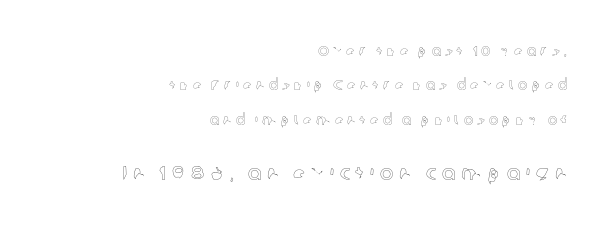
Quick note: interline space is abundant. What stands out about the letter spacing? Its width — letters are far apart. The text block is weighted toward the right margin, trailing off unevenly leftward. Notice how the stems are strictly vertical — no italics here. Scale increases going downward across the two blocks. The space directly below the letters is spotless.
